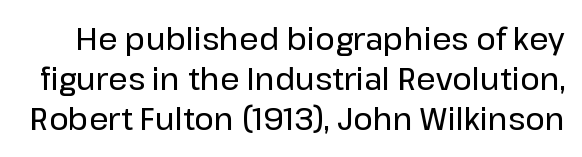
The image shows 30 px sans-serif type, upright; set normal line spacing (1.34x), normal letter spacing, not underlined; low stroke contrast and a medium x-height.
